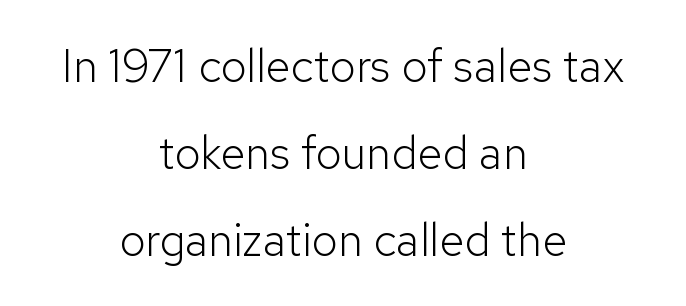
The letters look calm and open, with moderate or lighter stems. Font category for this specimen: sans-serif. The letters advance in unequal steps, a hallmark of proportional type. The lettering holds an erect, upright posture throughout.
